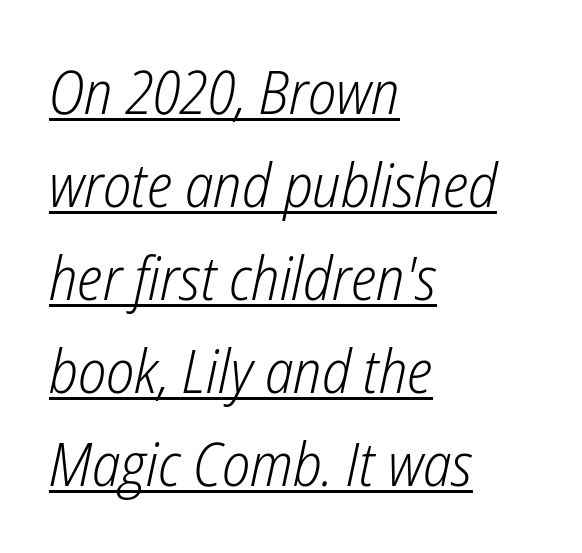
{"italic": "yes", "lean": "right", "slant_degrees": 12, "bold": "no", "weight": "light", "width": "condensed", "stroke_contrast": "low", "x_height": "medium", "monospaced": "no", "underline": "yes", "align": "left", "line_spacing": "normal", "line_spacing_ratio": 1.55, "letter_spacing": "normal", "letter_spacing_em": 0.0, "glyph_px": 60}
